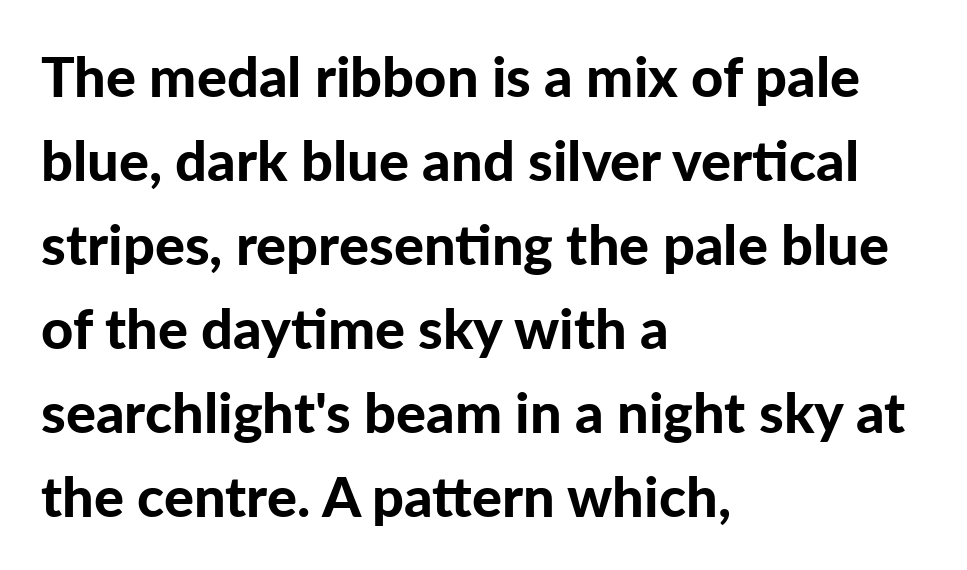
The line-height multiplier appears to be the usual default. Is the block centered? No — it sits flush against the left margin. Tracking value appears to be zero — textbook default spacing. On the weight axis this lands at bold, roughly 700. Words float on clear page, feet unadorned.
